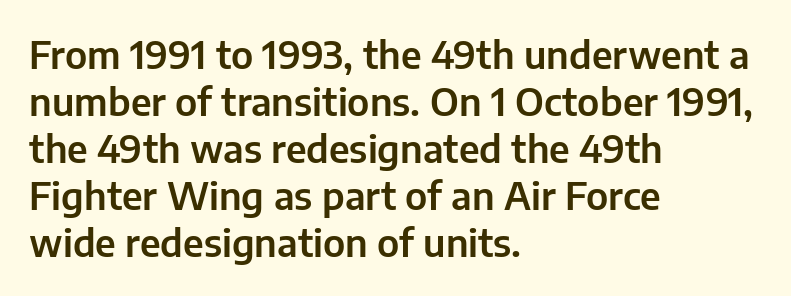
Q: Is the text italic (slanted)? A: No, it is upright.
Q: Is the typeface a serif or a sans-serif typeface? A: Sans-serif.
Q: Is the text underlined? A: No.
Q: How is the paragraph aligned? A: Left-aligned.
Q: Is the spacing between letters normal or unusually wide? A: Normal.
Q: Width (condensed, normal, or wide)? A: Normal.
Q: Stroke contrast? A: Low.
Q: x-height? A: Medium.
Q: Monospaced? A: No.
